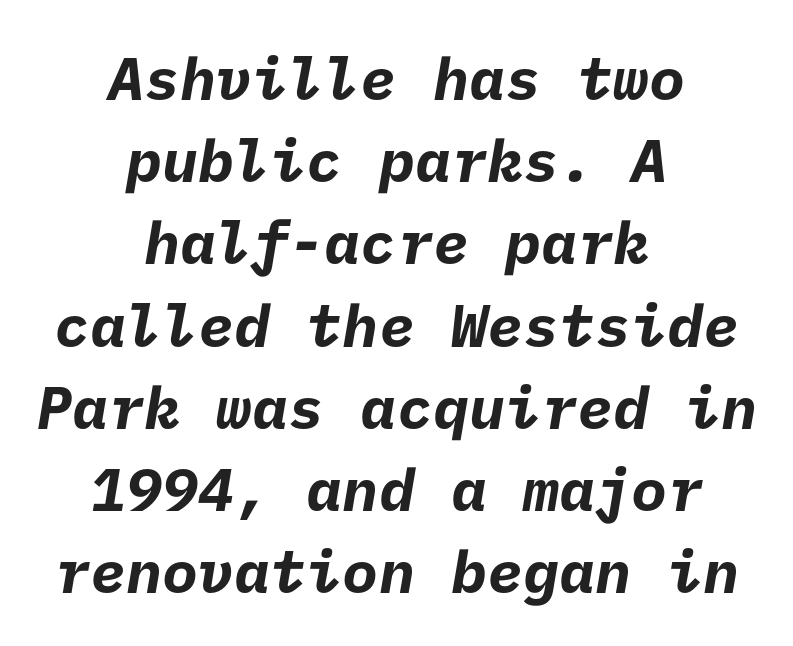
The gaps between neighbouring characters are ordinary and unremarkable. The setting favours the middle, as headings and verse often do. Only glyphs here, with clear space below each row. A normal amount of white space separates one row of letters from the next.
